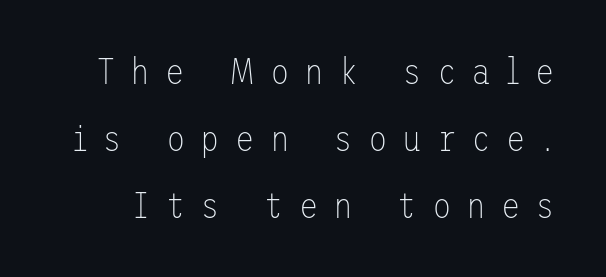
The image shows 36 px thin sans-serif type, upright; set line spacing 1.86x, unusually wide letter spacing (+0.41 em), not underlined; low stroke contrast and a medium x-height.
